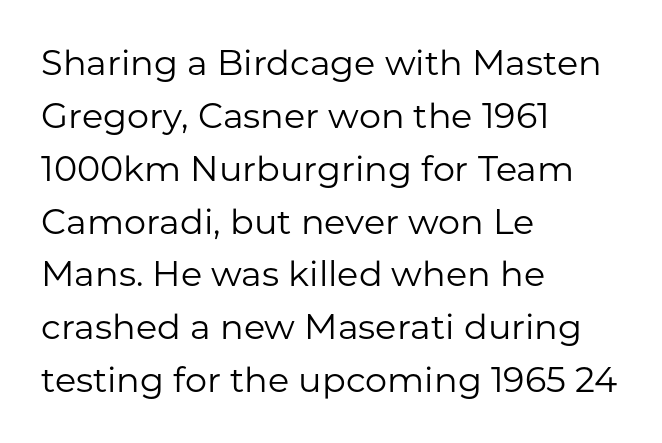
The font sits on the lighter half of the weight spectrum, regular included. Do the characters align in a grid? No, the font is proportional. Regarding serifs, this sample does without them. Notice how the passage keeps a crisp vertical edge on the left only.
